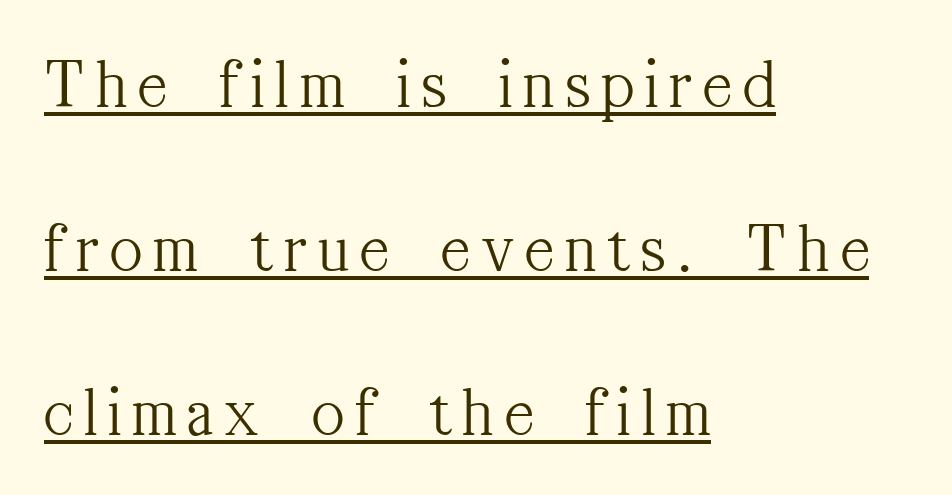
Q: Is the text bold? A: No.
Q: Is the text italic (slanted)? A: No, it is upright.
Q: Is the typeface a serif or a sans-serif typeface? A: Serif.
Q: Is the text underlined? A: Yes.
Q: How is the paragraph aligned? A: Left-aligned.
Q: Is the spacing between lines tight, normal or loose? A: Loose.
Q: Width (condensed, normal, or wide)? A: Condensed.
Q: Stroke contrast? A: Medium.
Q: x-height? A: Medium.
Q: Monospaced? A: No.
